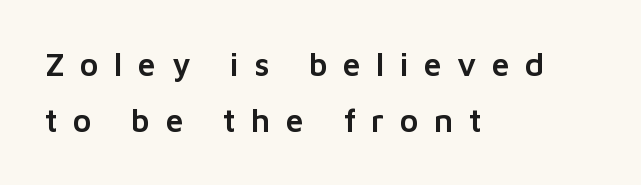
{"serif": "no", "italic": "no", "width": "normal", "stroke_contrast": "low", "x_height": "medium", "monospaced": "no", "underline": "no", "align": "left", "line_spacing_ratio": 1.76, "letter_spacing": "wide", "letter_spacing_em": 0.48, "glyph_px": 32}
